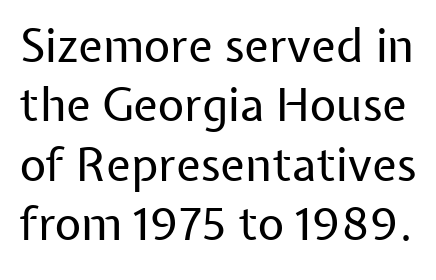
{"serif": "no", "italic": "no", "bold": "no", "weight": "regular", "width": "normal", "stroke_contrast": "low", "x_height": "medium", "monospaced": "no", "underline": "no", "line_spacing": "normal", "line_spacing_ratio": 1.29, "letter_spacing": "normal", "letter_spacing_em": 0.0, "glyph_px": 46}
